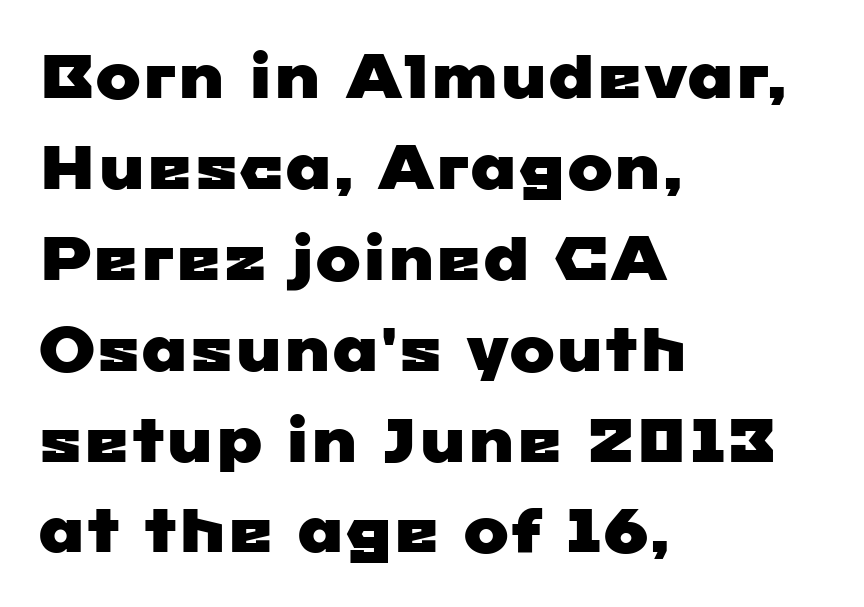
{"serif": "no", "width": "wide", "stroke_contrast": "low", "x_height": "medium", "monospaced": "no", "underline": "no", "align": "left", "line_spacing": "normal", "line_spacing_ratio": 1.49, "letter_spacing": "normal", "letter_spacing_em": 0.0, "glyph_px": 61}
